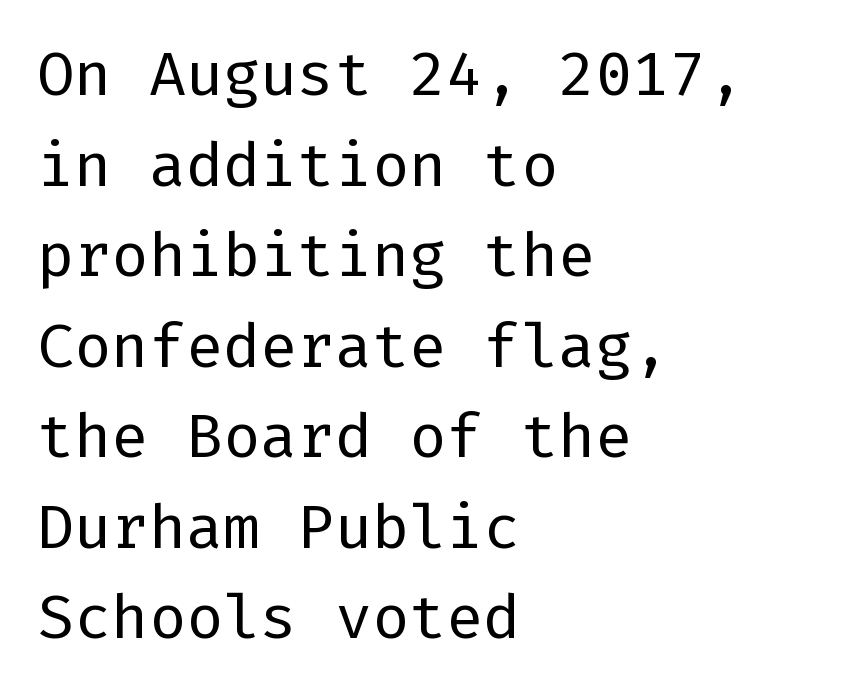
Glyph-to-glyph distance matches everyday printed text. Weight class: somewhere from thin through regular. This is roman type, the default non-slanted kind. These lines stack with their left ends in a neat column.
